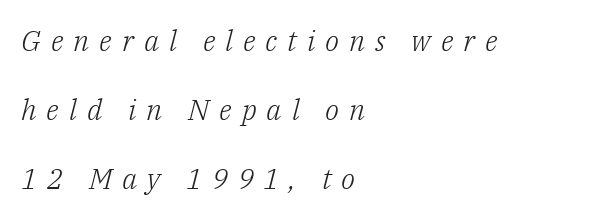
Every row of glyphs begins at an identical x-position on the left. Tracking value appears strongly positive — letters spread wide. Does the leading feel generous? Absolutely, it's lavish. Weight: regular or lighter.
